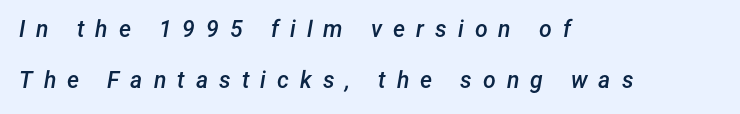
{"italic": "yes", "lean": "right", "slant_degrees": 12, "bold": "semi", "underline": "no", "align": "left", "line_spacing": "loose", "line_spacing_ratio": 2.23, "letter_spacing": "wide", "letter_spacing_em": 0.48, "glyph_px": 23}
